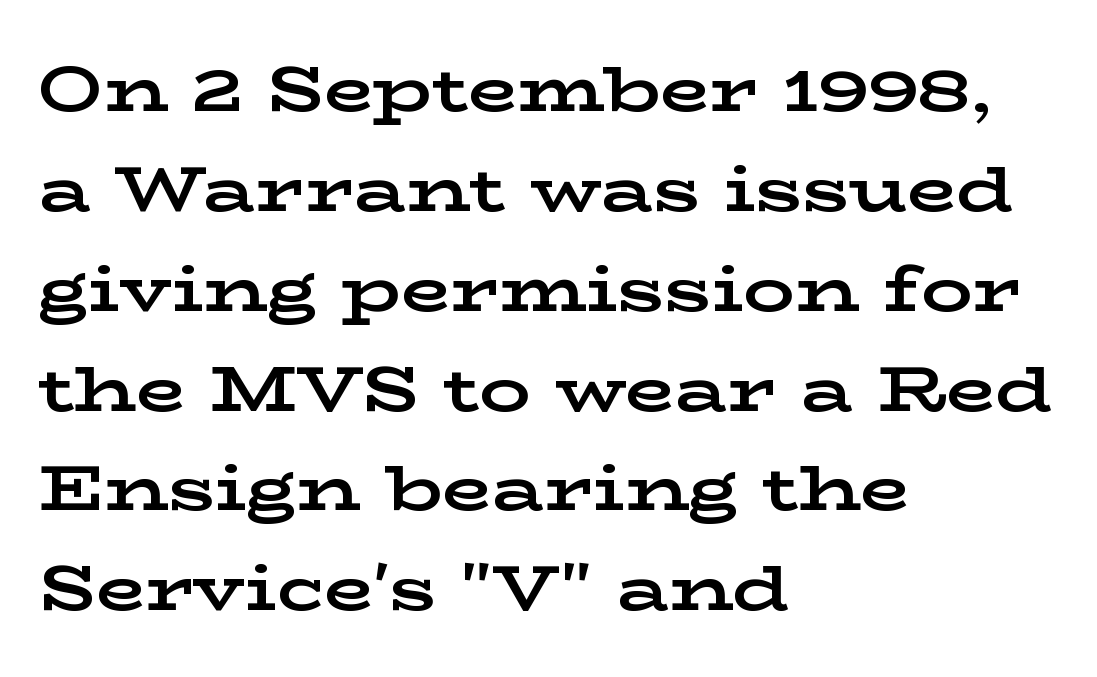
{"serif": "yes", "italic": "no", "bold": "yes", "weight": "bold", "width": "wide", "stroke_contrast": "low", "x_height": "medium", "monospaced": "no", "underline": "no", "align": "left", "line_spacing": "normal", "line_spacing_ratio": 1.56, "letter_spacing": "normal", "letter_spacing_em": 0.0, "glyph_px": 64}
